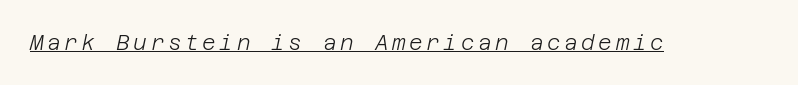
{"italic": "yes", "lean": "right", "slant_degrees": 12, "bold": "no", "underline": "yes", "glyph_px": 21}
